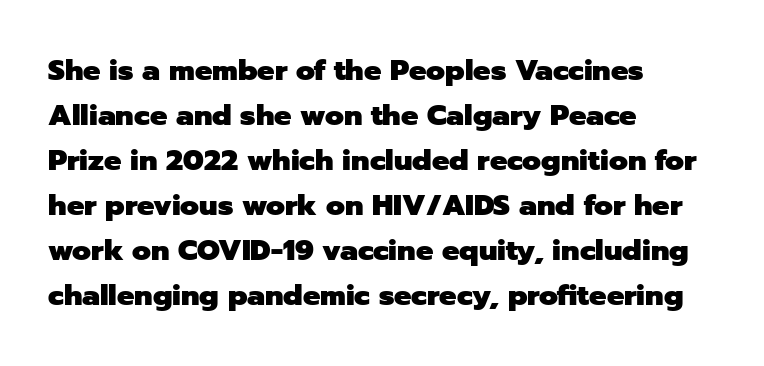
The image shows 29 px heavy sans-serif type, upright; set left-aligned, normal line spacing (1.55x), normal letter spacing, not underlined; low stroke contrast and a medium x-height.
